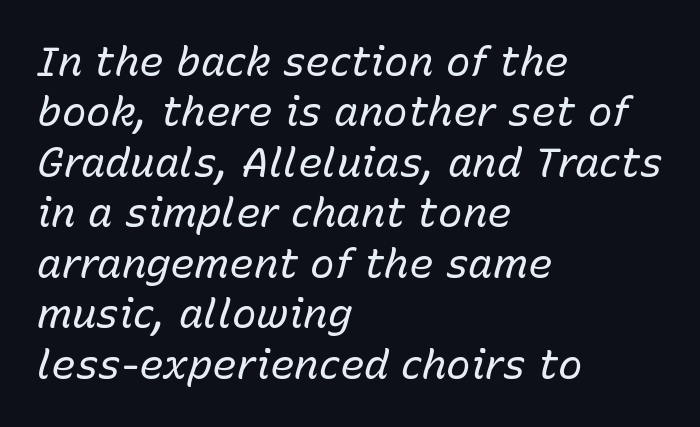
Q: Is the text bold? A: No.
Q: Is the text italic (slanted)? A: Yes, it leans right by about 15 degrees.
Q: Is the text underlined? A: No.
Q: How is the paragraph aligned? A: Left-aligned.
Q: Is the spacing between letters normal or unusually wide? A: Normal.
Q: Width (condensed, normal, or wide)? A: Normal.
Q: Stroke contrast? A: Low.
Q: x-height? A: Medium.
Q: Monospaced? A: No.
